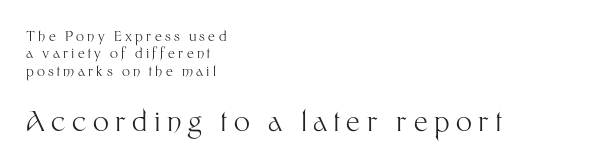
Nobody drew a line under any word here. Heaviness? Minimal to ordinary, like unemphasized prose. The typeface chosen for these lines omits serifs. This sample has the flowing, uneven cadence of proportional lettering. In terms of posture, this sample is upright.
